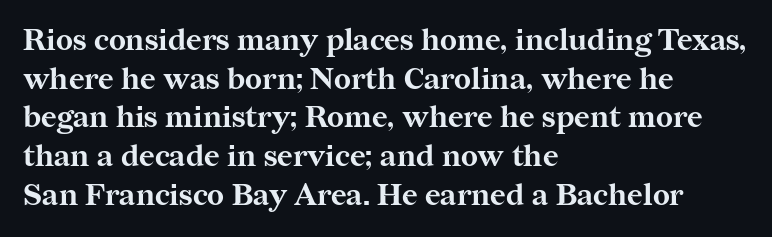
Q: Is the text bold? A: Yes.
Q: Is the text italic (slanted)? A: No, it is upright.
Q: Is the typeface a serif or a sans-serif typeface? A: Serif.
Q: Is the text underlined? A: No.
Q: How is the paragraph aligned? A: Left-aligned.
Q: Is the spacing between letters normal or unusually wide? A: Normal.
Q: Is the spacing between lines tight, normal or loose? A: Normal.
Q: Width (condensed, normal, or wide)? A: Normal.
Q: Stroke contrast? A: Medium.
Q: x-height? A: Medium.
Q: Monospaced? A: No.
